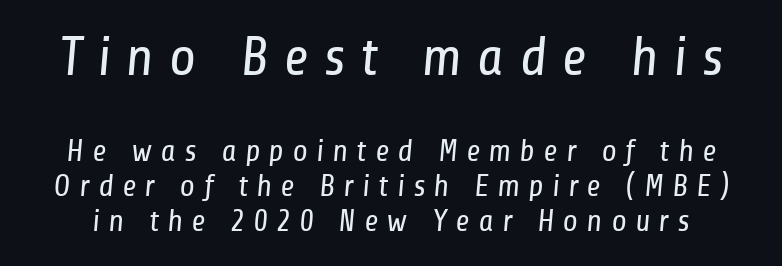
Q: Is the text bold? A: No.
Q: Is the typeface a serif or a sans-serif typeface? A: Sans-serif.
Q: Is the text underlined? A: No.
Q: Is the spacing between letters normal or unusually wide? A: Unusually wide.
Q: Is the spacing between lines tight, normal or loose? A: Tight.
Q: Which block of text is set in a larger size, the first (top) or the second (bottom)? A: The first (top) one.
Q: Width (condensed, normal, or wide)? A: Condensed.
Q: Stroke contrast? A: Low.
Q: x-height? A: Medium.
Q: Monospaced? A: No.
